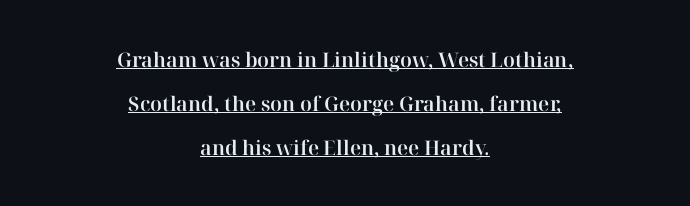
The paragraph shown floats in the horizontal middle. Is the letter spacing exaggerated? No — it looks like the ordinary default. What decoration does the sample have? An underline. Posture: straight, roman, zero tilt. The block of text is sparse from top to bottom, with ample space between rows.
